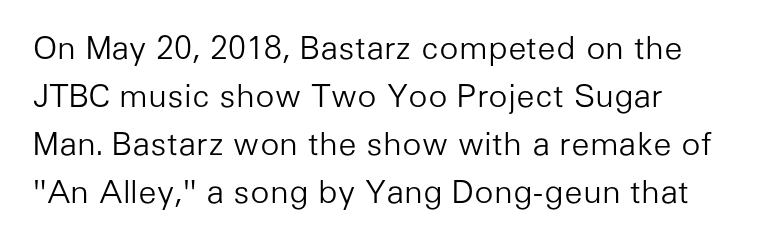
Q: Is the text bold? A: No.
Q: Is the text italic (slanted)? A: No, it is upright.
Q: Is the typeface a serif or a sans-serif typeface? A: Sans-serif.
Q: Is the text underlined? A: No.
Q: Is the spacing between letters normal or unusually wide? A: Normal.
Q: Is the spacing between lines tight, normal or loose? A: Normal.
Q: Width (condensed, normal, or wide)? A: Normal.
Q: Stroke contrast? A: Low.
Q: x-height? A: Medium.
Q: Monospaced? A: No.
